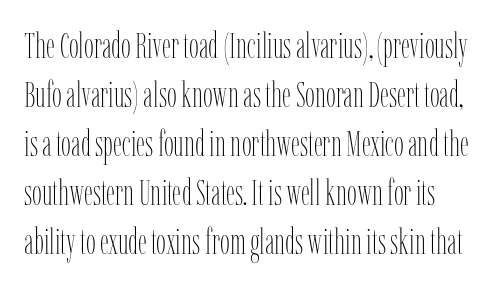
{"italic": "no", "bold": "no", "weight": "thin", "width": "condensed", "stroke_contrast": "low", "x_height": "medium", "monospaced": "no", "underline": "no", "line_spacing": "normal", "line_spacing_ratio": 1.4, "letter_spacing": "normal", "letter_spacing_em": 0.0, "glyph_px": 35}
